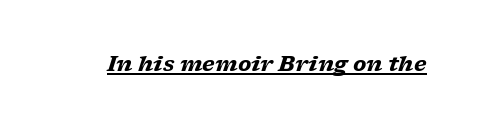
Q: Is the text bold? A: Yes.
Q: Is the text italic (slanted)? A: Yes, it leans right by about 17 degrees.
Q: Is the text underlined? A: Yes.
Q: Is the spacing between letters normal or unusually wide? A: Normal.
